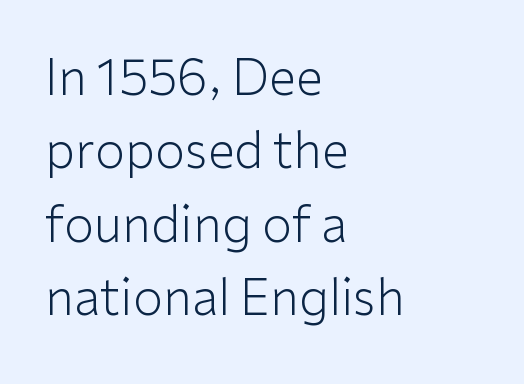
{"serif": "no", "italic": "no", "bold": "no", "weight": "light", "width": "normal", "stroke_contrast": "low", "x_height": "medium", "monospaced": "no", "underline": "no", "align": "left", "line_spacing": "normal", "line_spacing_ratio": 1.5, "letter_spacing": "normal", "letter_spacing_em": 0.0, "glyph_px": 49}
